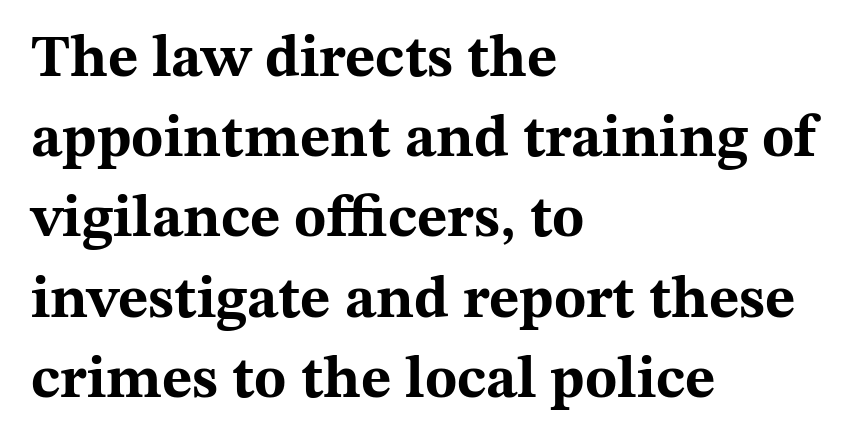
{"serif": "yes", "italic": "no", "bold": "yes", "weight": "bold", "width": "wide", "stroke_contrast": "medium", "x_height": "medium", "monospaced": "no", "underline": "no", "align": "left", "line_spacing": "normal", "line_spacing_ratio": 1.36, "letter_spacing": "normal", "letter_spacing_em": 0.0, "glyph_px": 59}
